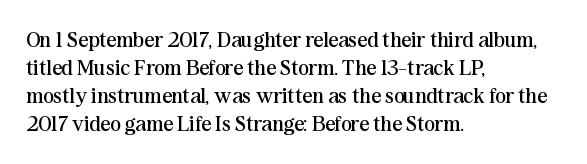
Normally led — the rows are evenly, conventionally spaced. Underlining? Definitely not there. The axis of the letterforms is exactly vertical. The passage is arranged the way most books set body copy — flush left. Default kerning and tracking; the words read as compact shapes.
